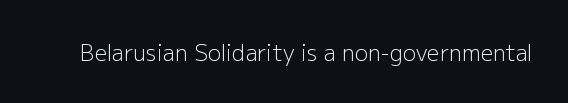
{"italic": "no", "bold": "no", "underline": "no", "letter_spacing": "normal", "letter_spacing_em": 0.0, "glyph_px": 22}
